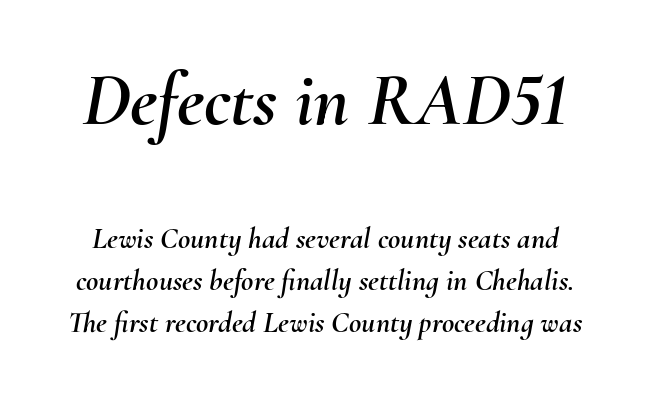
Which of the two is more prominent by size? The first, at the top. The rendering uses natural spacing where letterforms have individual widths. The glyphs are unaccompanied by any horizontal stroke below them. Between one letter and the next there's only the usual sliver of space. Every character sits at an angle, as italics do. Is there much room between lines? A standard amount, neither cramped nor airy.
